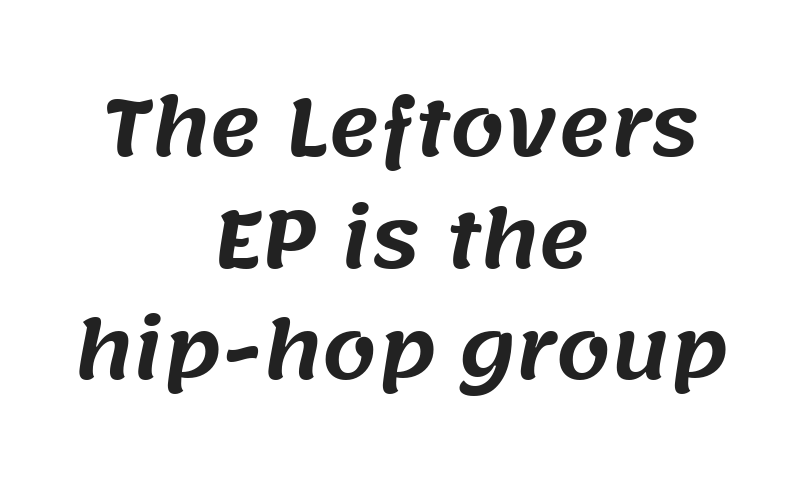
{"serif": "no", "width": "normal", "stroke_contrast": "medium", "x_height": "large", "monospaced": "no", "underline": "no", "align": "center", "line_spacing": "normal", "line_spacing_ratio": 1.43, "letter_spacing": "normal", "letter_spacing_em": 0.0, "glyph_px": 78}
